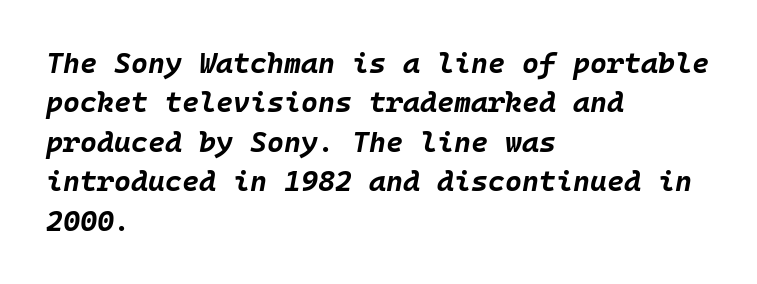
Type without underlining. The leading is moderate, giving the passage an even texture. Look at the tracking — it's just the regular setting, nothing added. Stroke thickness is high; the sample reads as a true bold. Every character sits at an angle, as italics do.
